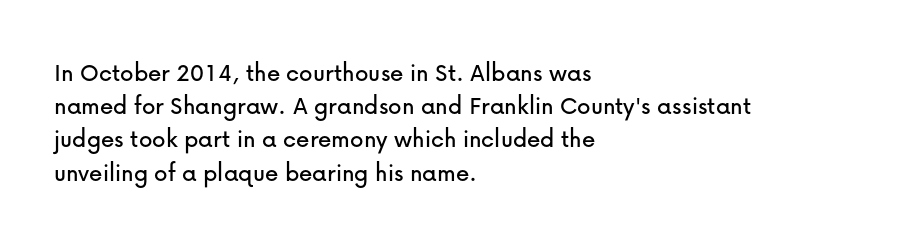
The image shows 27 px text type, upright; set left-aligned, line spacing 1.23x, normal letter spacing, not underlined.
